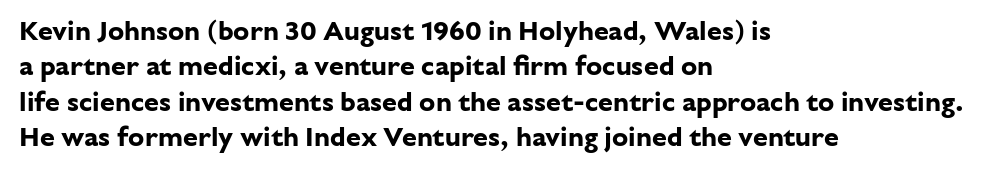
Q: Is the text bold? A: Yes.
Q: Is the text italic (slanted)? A: No, it is upright.
Q: Is the text underlined? A: No.
Q: How is the paragraph aligned? A: Left-aligned.
Q: Is the spacing between letters normal or unusually wide? A: Normal.
Q: Is the spacing between lines tight, normal or loose? A: Normal.
